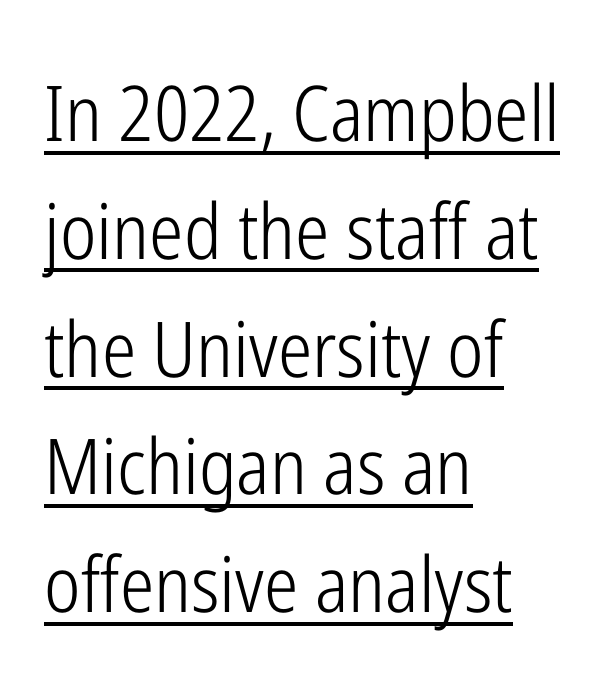
Q: Is the text bold? A: No.
Q: Is the text italic (slanted)? A: No, it is upright.
Q: Is the typeface a serif or a sans-serif typeface? A: Sans-serif.
Q: Is the text underlined? A: Yes.
Q: How is the paragraph aligned? A: Left-aligned.
Q: Is the spacing between letters normal or unusually wide? A: Normal.
Q: Is the spacing between lines tight, normal or loose? A: Normal.
Q: Width (condensed, normal, or wide)? A: Condensed.
Q: Stroke contrast? A: Low.
Q: x-height? A: Medium.
Q: Monospaced? A: No.
